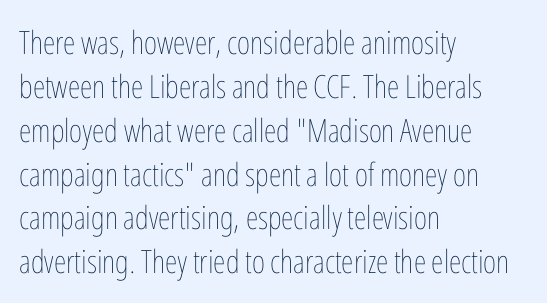
Casual observation: everything's shoved over to the left. Tall strokes in this sample are plumb rather than angled. The weight would be labelled regular, book, light, or lighter still. Letters rest on an invisible, unmarked baseline. This sample uses plain, unmodified letter spacing.
